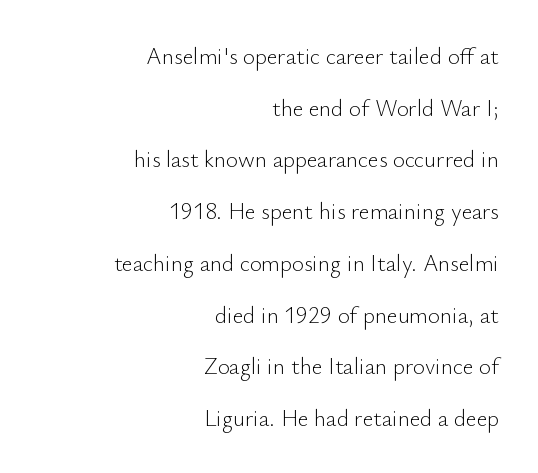
Q: Is the text bold? A: No.
Q: Is the text italic (slanted)? A: No, it is upright.
Q: Is the text underlined? A: No.
Q: How is the paragraph aligned? A: Right-aligned.
Q: Is the spacing between letters normal or unusually wide? A: Normal.
Q: Is the spacing between lines tight, normal or loose? A: Loose.
